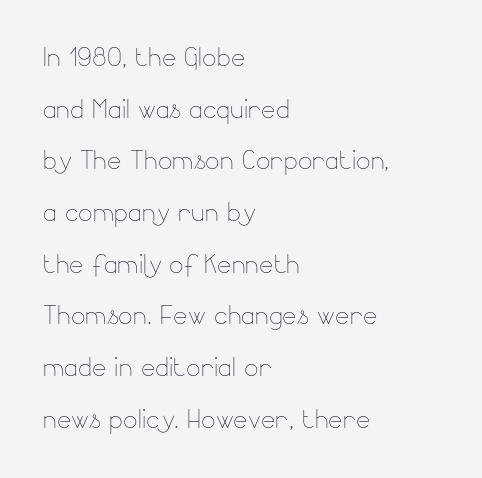
{"italic": "no", "bold": "no", "weight": "thin", "width": "normal", "stroke_contrast": "low", "x_height": "small", "monospaced": "no", "underline": "no", "align": "left", "line_spacing": "normal", "line_spacing_ratio": 1.52, "letter_spacing": "normal", "letter_spacing_em": 0.0, "glyph_px": 34}
